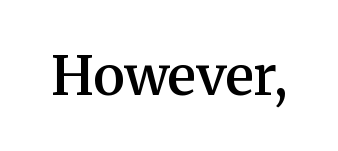
{"serif": "yes", "italic": "no", "bold": "semi", "weight": "semibold", "width": "normal", "stroke_contrast": "medium", "x_height": "medium", "monospaced": "no", "underline": "no", "letter_spacing": "normal", "letter_spacing_em": 0.0, "glyph_px": 54}
